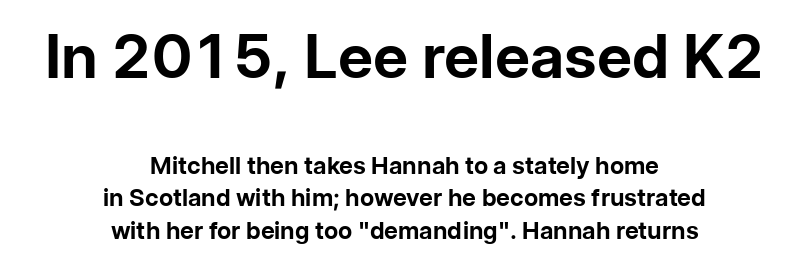
How heavy is the stroke? Heavy — this is a bold. Unlike a traditional serif, this face leaves its strokes unadorned. Proportional: the letters do not fall into vertical columns. How would I describe the line gaps? Plain and ordinary.
